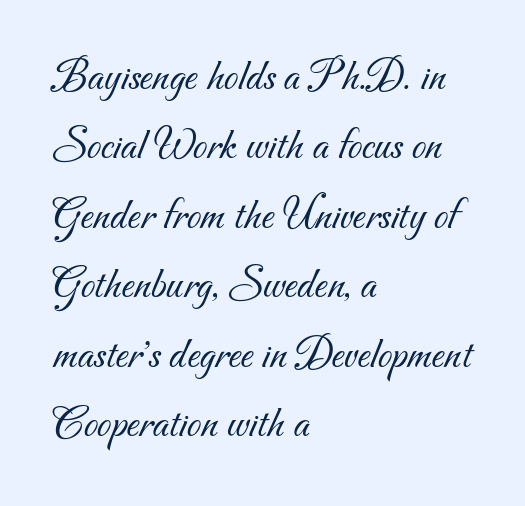
The image shows 46 px light sans-serif type; set left-aligned, normal line spacing (1.51x), normal letter spacing, not underlined; medium stroke contrast and a small x-height.
